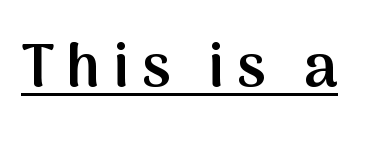
Emphasis is given by a line drawn under the lettering. Glyph-to-glyph distance is far greater than everyday printed text. Set as a demibold, roughly 600 on the weight scale. Each letter keeps its own natural width here, so spacing adapts to shape. The specimen reads as upright at a glance. A sans-serif font was chosen for this passage.
